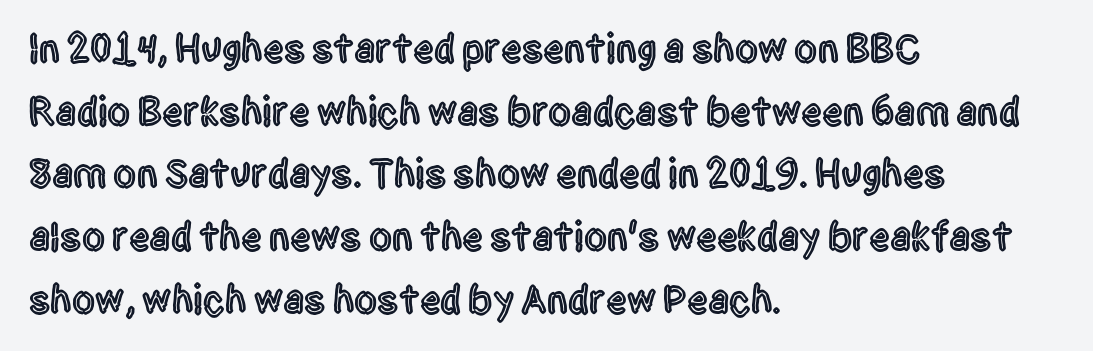
The paragraph has a hard left edge and a soft right edge. Does the type have serifs? No, each stem ends abruptly. You could call the tracking neutral — neither tight nor loose. Character widths vary here, with narrow letters taking less room than wide ones. This is the regular roman posture of the typeface.
